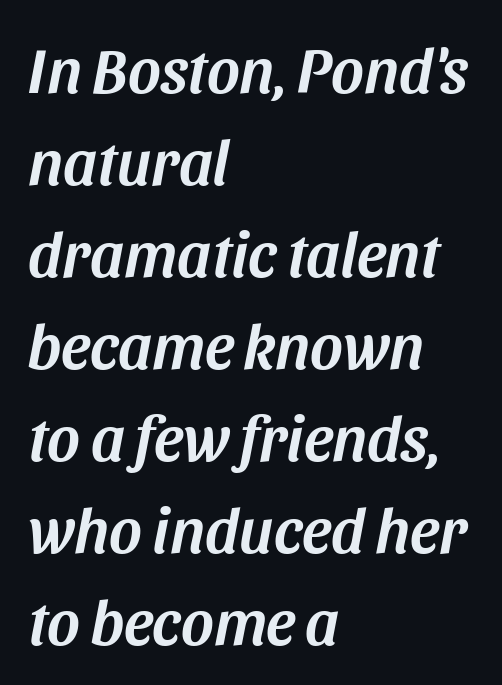
{"italic": "yes", "lean": "right", "slant_degrees": 11, "width": "normal", "stroke_contrast": "medium", "x_height": "large", "monospaced": "no", "underline": "no", "align": "left", "line_spacing": "normal", "line_spacing_ratio": 1.46, "letter_spacing": "normal", "letter_spacing_em": 0.0, "glyph_px": 63}
